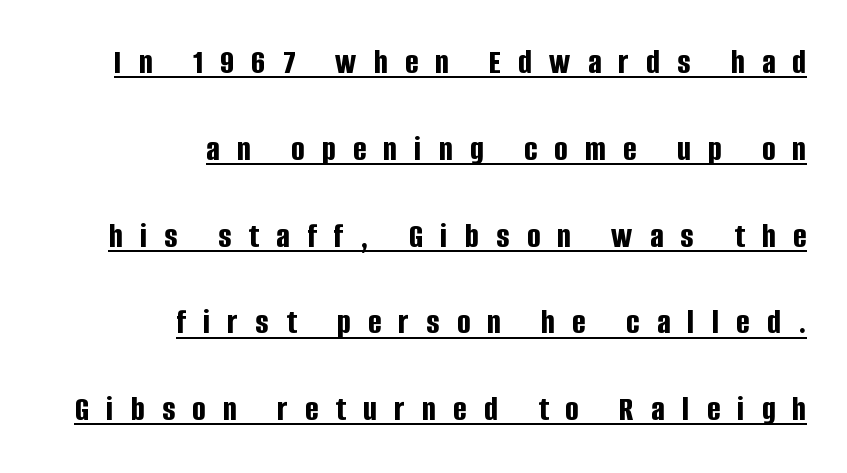
{"serif": "no", "italic": "no", "bold": "yes", "weight": "bold", "width": "condensed", "stroke_contrast": "low", "x_height": "large", "monospaced": "no", "underline": "yes", "align": "right", "line_spacing": "loose", "line_spacing_ratio": 2.48, "letter_spacing": "wide", "letter_spacing_em": 0.5, "glyph_px": 35}
